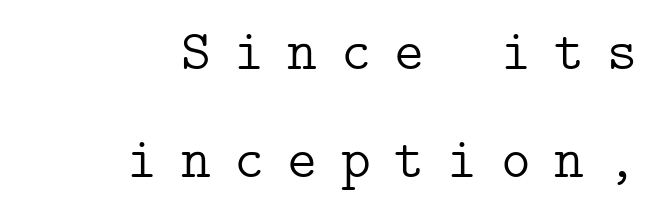
Q: Is the text bold? A: No.
Q: Is the text italic (slanted)? A: No, it is upright.
Q: Is the typeface a serif or a sans-serif typeface? A: Serif.
Q: Is the text underlined? A: No.
Q: How is the paragraph aligned? A: Right-aligned.
Q: Is the spacing between letters normal or unusually wide? A: Unusually wide.
Q: Is the spacing between lines tight, normal or loose? A: Loose.
Q: Width (condensed, normal, or wide)? A: Normal.
Q: Stroke contrast? A: Low.
Q: x-height? A: Medium.
